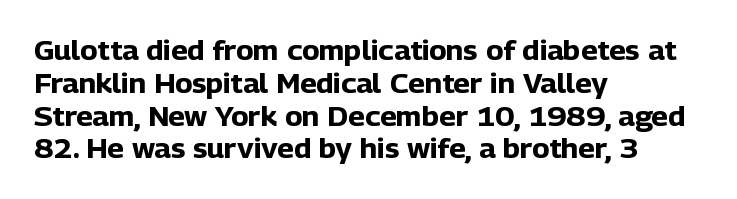
Q: Is the text bold? A: Yes.
Q: Is the text italic (slanted)? A: No, it is upright.
Q: Is the text underlined? A: No.
Q: How is the paragraph aligned? A: Left-aligned.
Q: Is the spacing between letters normal or unusually wide? A: Normal.
Q: Is the spacing between lines tight, normal or loose? A: Normal.
